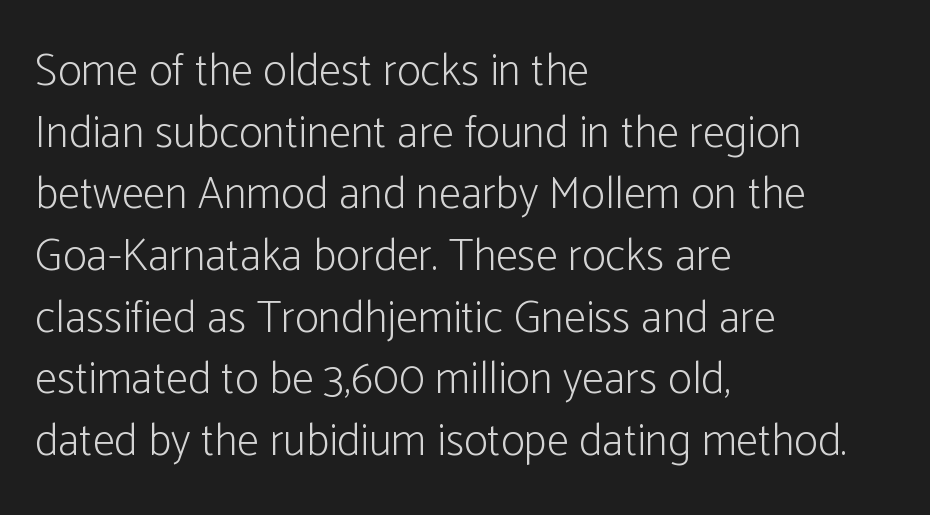
Q: Is the text bold? A: No.
Q: Is the text italic (slanted)? A: No, it is upright.
Q: Is the typeface a serif or a sans-serif typeface? A: Sans-serif.
Q: Is the text underlined? A: No.
Q: How is the paragraph aligned? A: Left-aligned.
Q: Is the spacing between letters normal or unusually wide? A: Normal.
Q: Is the spacing between lines tight, normal or loose? A: Normal.
Q: Width (condensed, normal, or wide)? A: Condensed.
Q: Stroke contrast? A: Low.
Q: x-height? A: Medium.
Q: Monospaced? A: No.
